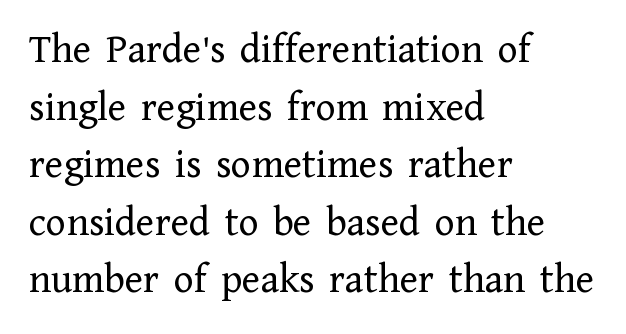
The image shows 42 px regular-weight serif type, upright; set left-aligned, normal line spacing (1.37x), normal letter spacing, not underlined; low stroke contrast and a medium x-height.
